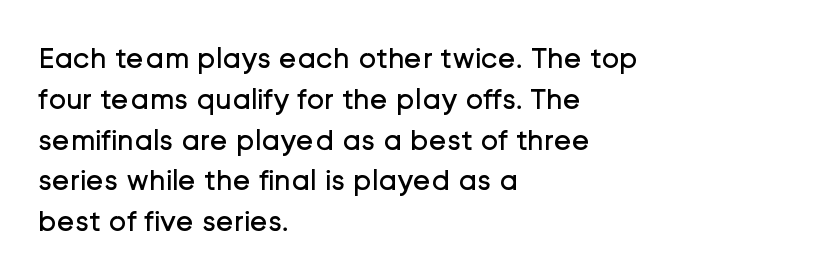
Characters remain perfectly vertical along every line. Stem width sits at or under what a default text font uses. Only glyphs here, with clear space below each row. The vertical gap from one line to the next is medium. Each letter keeps its own natural width here, so spacing adapts to shape.
